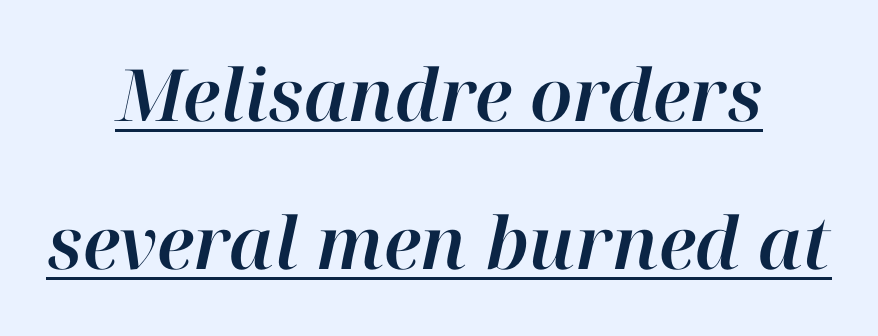
{"italic": "yes", "lean": "right", "slant_degrees": 12, "width": "normal", "stroke_contrast": "high", "x_height": "medium", "monospaced": "no", "underline": "yes", "align": "center", "line_spacing": "loose", "line_spacing_ratio": 2.06, "letter_spacing": "normal", "letter_spacing_em": 0.0, "glyph_px": 72}
